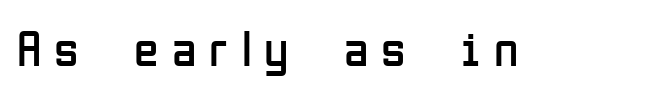
A roman cut, with each character standing at attention. The gaps between neighbouring characters are conspicuously large. These lines are composed in type without serifs. The rendering uses natural spacing where letterforms have individual widths. No chunkiness to these letters — they're not bold. A bare baseline throughout the passage.
